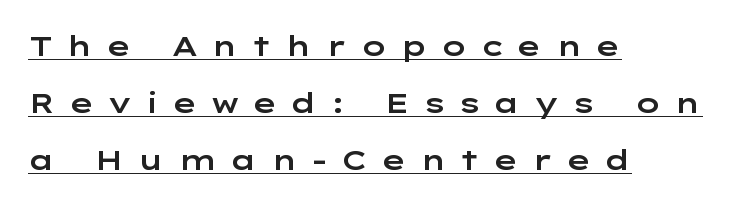
The image shows 28 px wide sans-serif type, upright; set left-aligned, loose line spacing (2.03x), unusually wide letter spacing (+0.43 em), underlined; low stroke contrast and a medium x-height.
